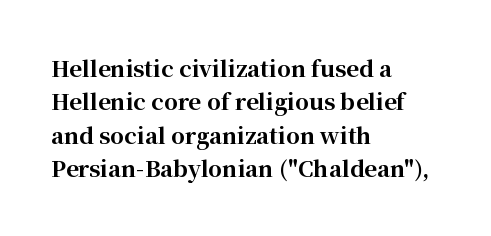
The image shows 22 px bold type, upright; set left-aligned, normal line spacing (1.52x), normal letter spacing, not underlined.
